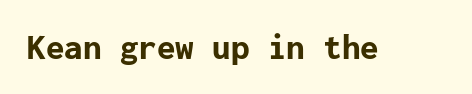
Q: Is the text bold? A: Yes.
Q: Is the text italic (slanted)? A: No, it is upright.
Q: Is the typeface a serif or a sans-serif typeface? A: Sans-serif.
Q: Is the text underlined? A: No.
Q: Is the spacing between letters normal or unusually wide? A: Normal.
Q: Width (condensed, normal, or wide)? A: Normal.
Q: Stroke contrast? A: Low.
Q: x-height? A: Medium.
